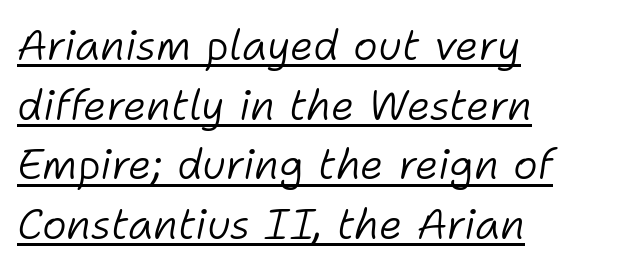
{"italic": "yes", "lean": "right", "slant_degrees": 11, "bold": "no", "weight": "light", "width": "normal", "stroke_contrast": "low", "x_height": "medium", "monospaced": "no", "underline": "yes", "align": "left", "line_spacing": "normal", "line_spacing_ratio": 1.42, "letter_spacing": "normal", "letter_spacing_em": 0.0, "glyph_px": 42}
